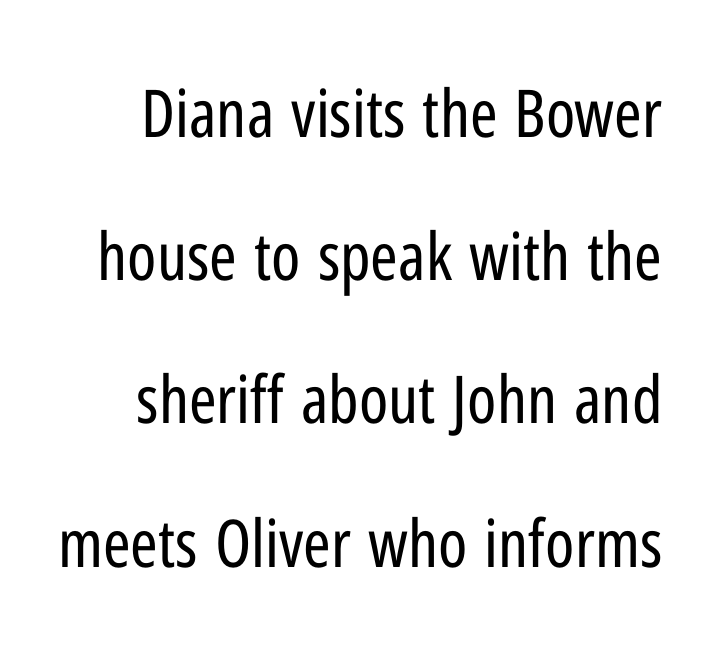
Q: Is the text bold? A: No.
Q: Is the text italic (slanted)? A: No, it is upright.
Q: Is the typeface a serif or a sans-serif typeface? A: Sans-serif.
Q: Is the text underlined? A: No.
Q: Is the spacing between letters normal or unusually wide? A: Normal.
Q: Is the spacing between lines tight, normal or loose? A: Loose.
Q: Width (condensed, normal, or wide)? A: Condensed.
Q: Stroke contrast? A: Low.
Q: x-height? A: Medium.
Q: Monospaced? A: No.
